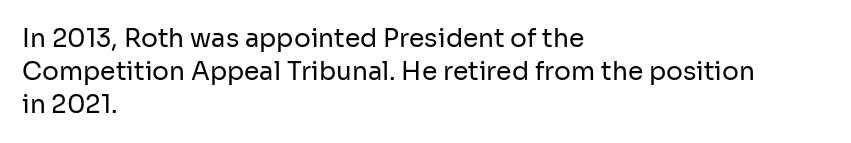
The image shows 25 px text type, upright; set left-aligned, normal line spacing (1.32x), normal letter spacing, not underlined.
